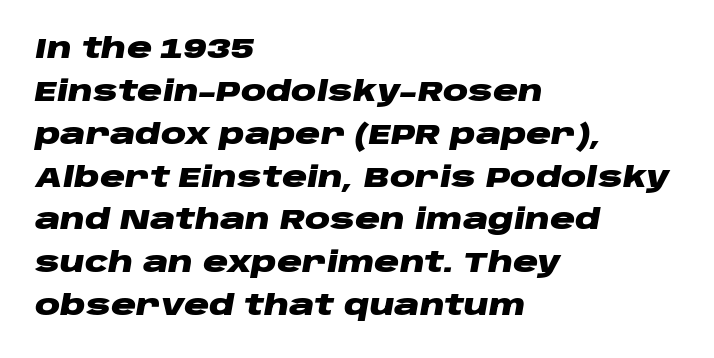
Q: Is the text bold? A: Yes.
Q: Is the text italic (slanted)? A: Yes, it leans right by about 10 degrees.
Q: Is the text underlined? A: No.
Q: How is the paragraph aligned? A: Left-aligned.
Q: Is the spacing between letters normal or unusually wide? A: Normal.
Q: Is the spacing between lines tight, normal or loose? A: Normal.
Q: Width (condensed, normal, or wide)? A: Wide.
Q: Stroke contrast? A: Low.
Q: x-height? A: Large.
Q: Monospaced? A: No.
